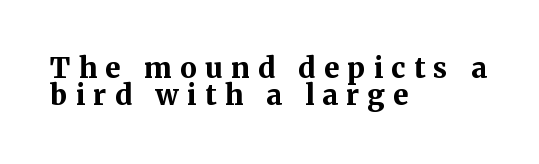
Q: Is the text bold? A: Yes.
Q: Is the text italic (slanted)? A: No, it is upright.
Q: Is the typeface a serif or a sans-serif typeface? A: Serif.
Q: Is the text underlined? A: No.
Q: How is the paragraph aligned? A: Left-aligned.
Q: Is the spacing between letters normal or unusually wide? A: Unusually wide.
Q: Is the spacing between lines tight, normal or loose? A: Tight.
Q: Width (condensed, normal, or wide)? A: Normal.
Q: Stroke contrast? A: Medium.
Q: x-height? A: Medium.
Q: Monospaced? A: No.
